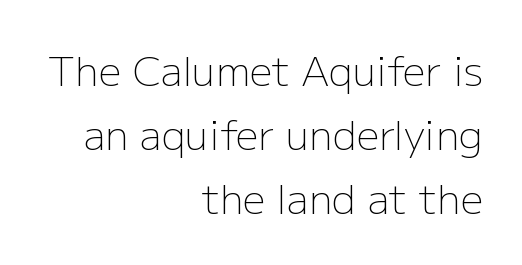
Q: Is the text bold? A: No.
Q: Is the text italic (slanted)? A: No, it is upright.
Q: Is the typeface a serif or a sans-serif typeface? A: Sans-serif.
Q: Is the text underlined? A: No.
Q: How is the paragraph aligned? A: Right-aligned.
Q: Is the spacing between letters normal or unusually wide? A: Normal.
Q: Is the spacing between lines tight, normal or loose? A: Normal.
Q: Width (condensed, normal, or wide)? A: Normal.
Q: Stroke contrast? A: Low.
Q: x-height? A: Medium.
Q: Monospaced? A: No.
